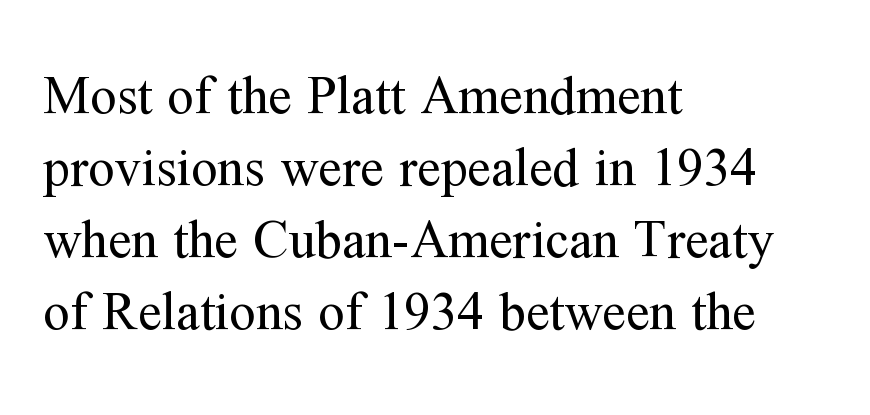
The image shows 53 px regular-weight serif type, upright; set left-aligned, normal line spacing (1.36x), normal letter spacing, not underlined; medium stroke contrast and a medium x-height.
